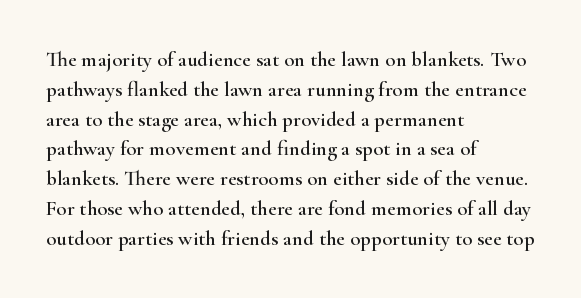
Which margin do the lines hug? The left one — the right edge is uneven. The letters stand upright; this is a roman face. Any mark beneath the type? The region is blank. The space between consecutive lines is moderate. No extra tracking has been applied to these lines.
